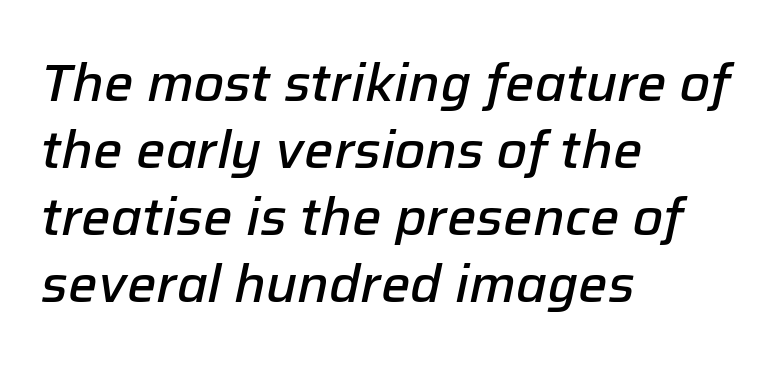
Rows of type keep a routine distance in the vertical direction. Rule under the text: the space is simply empty. Would a proofreader flag this as italicized? Yes. Each letter keeps its own natural width here, so spacing adapts to shape.
